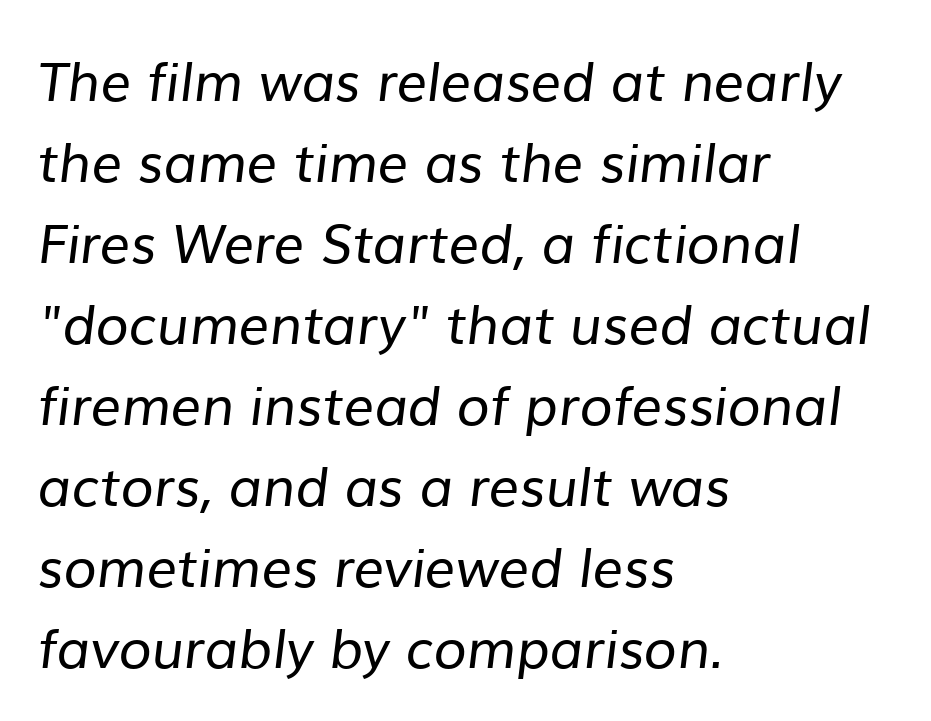
{"serif": "no", "bold": "no", "weight": "regular", "width": "normal", "stroke_contrast": "low", "x_height": "medium", "monospaced": "no", "underline": "no", "align": "left", "line_spacing": "normal", "line_spacing_ratio": 1.5, "letter_spacing": "normal", "letter_spacing_em": 0.0, "glyph_px": 54}
